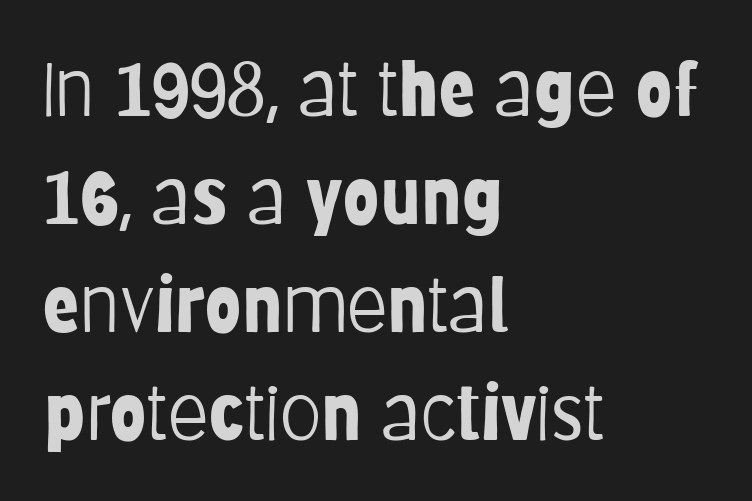
Q: Is the text bold? A: No.
Q: Is the text italic (slanted)? A: No, it is upright.
Q: Is the typeface a serif or a sans-serif typeface? A: Sans-serif.
Q: Is the text underlined? A: No.
Q: How is the paragraph aligned? A: Left-aligned.
Q: Is the spacing between letters normal or unusually wide? A: Normal.
Q: Is the spacing between lines tight, normal or loose? A: Normal.
Q: Width (condensed, normal, or wide)? A: Condensed.
Q: Stroke contrast? A: Low.
Q: x-height? A: Large.
Q: Monospaced? A: No.
